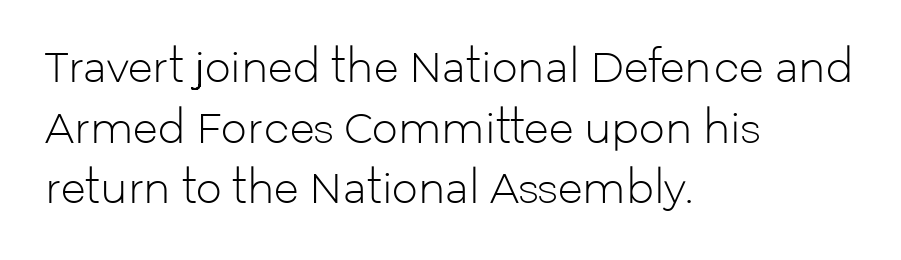
{"serif": "no", "italic": "no", "bold": "no", "weight": "light", "width": "normal", "stroke_contrast": "low", "x_height": "medium", "monospaced": "no", "underline": "no", "align": "left", "line_spacing": "normal", "line_spacing_ratio": 1.48, "letter_spacing": "normal", "letter_spacing_em": 0.0, "glyph_px": 41}
